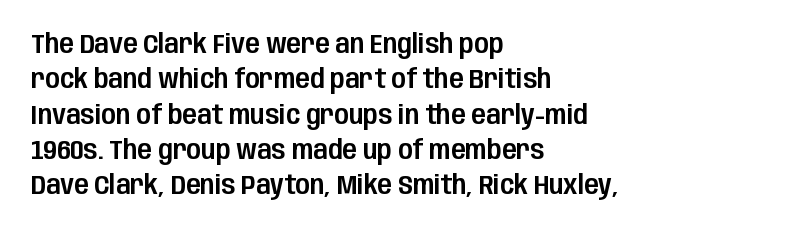
Q: Is the text italic (slanted)? A: No, it is upright.
Q: Is the text underlined? A: No.
Q: How is the paragraph aligned? A: Left-aligned.
Q: Is the spacing between letters normal or unusually wide? A: Normal.
Q: Is the spacing between lines tight, normal or loose? A: Normal.
